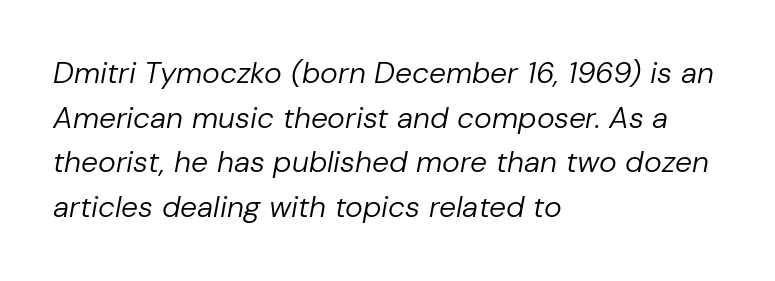
{"italic": "yes", "lean": "right", "slant_degrees": 10, "bold": "no", "weight": "regular", "width": "normal", "stroke_contrast": "low", "x_height": "medium", "monospaced": "no", "underline": "no", "align": "left", "line_spacing": "normal", "line_spacing_ratio": 1.49, "letter_spacing": "normal", "letter_spacing_em": 0.0, "glyph_px": 30}
